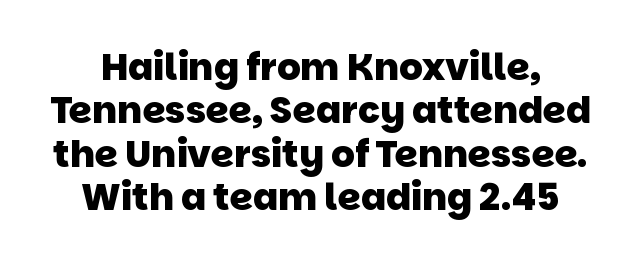
{"serif": "no", "bold": "yes", "weight": "heavy", "width": "normal", "stroke_contrast": "low", "x_height": "large", "monospaced": "no", "underline": "no", "line_spacing_ratio": 1.17, "letter_spacing": "normal", "letter_spacing_em": 0.0, "glyph_px": 37}
